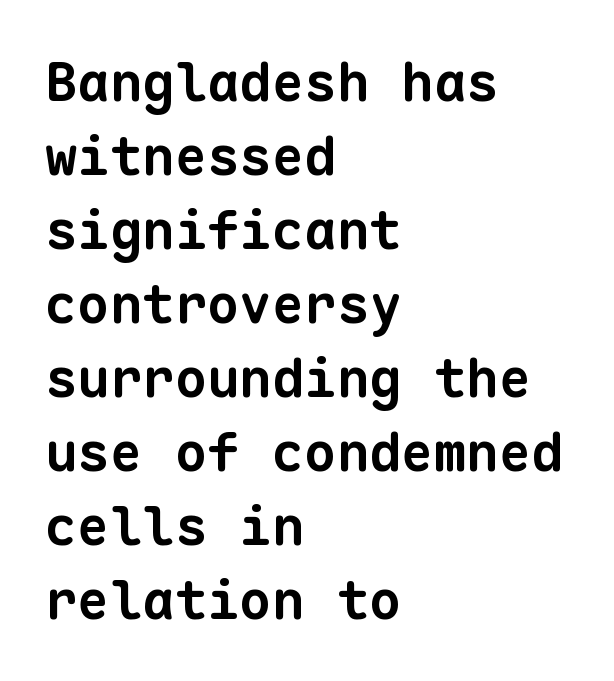
These words are printed bold, with thick strokes throughout. Is this a sans? Yes — the strokes have no serifs. The letters march in equal steps, a hallmark of fixed-pitch type. Just letters on the line, the space beneath them empty.
